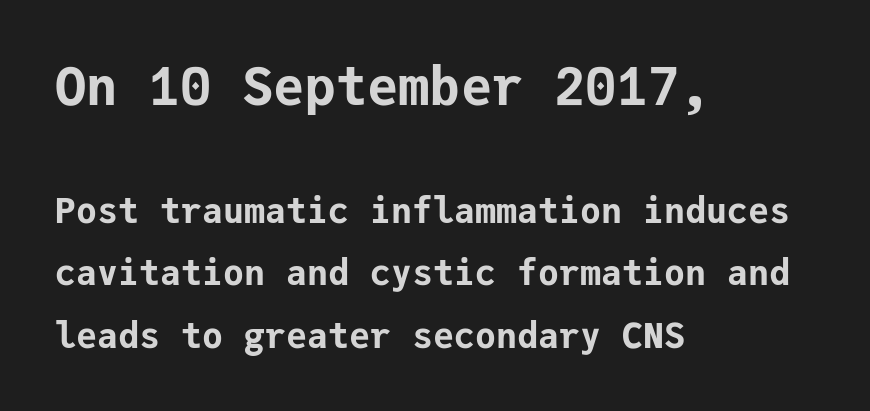
{"serif": "no", "italic": "no", "bold": "yes", "weight": "bold", "width": "normal", "stroke_contrast": "low", "x_height": "medium", "monospaced": "yes", "underline": "no", "align": "left", "line_spacing_ratio": 1.78, "letter_spacing": "normal", "letter_spacing_em": 0.0, "larger_block": "first", "size_ratio": 1.49, "glyph_px": 52}
